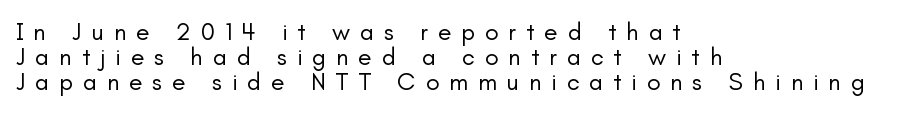
Q: Is the text bold? A: No.
Q: Is the text italic (slanted)? A: No, it is upright.
Q: Is the text underlined? A: No.
Q: How is the paragraph aligned? A: Left-aligned.
Q: Is the spacing between letters normal or unusually wide? A: Unusually wide.
Q: Is the spacing between lines tight, normal or loose? A: Tight.
